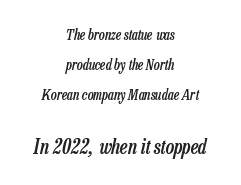
The lower block of text is set noticeably larger than the block above it. A bare baseline throughout the passage. Bold? Not quite — semibold, heavier than regular but stopping short. You could fit nearly another row in the gap between these rows. Casual observation: everything's sitting right in the middle. How are the letters spaced? Ordinarily, with no added tracking.
